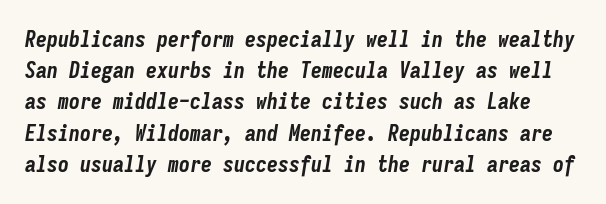
{"italic": "yes", "lean": "right", "slant_degrees": 9, "bold": "yes", "underline": "no", "line_spacing": "normal", "line_spacing_ratio": 1.42, "letter_spacing": "normal", "letter_spacing_em": 0.0, "glyph_px": 22}
